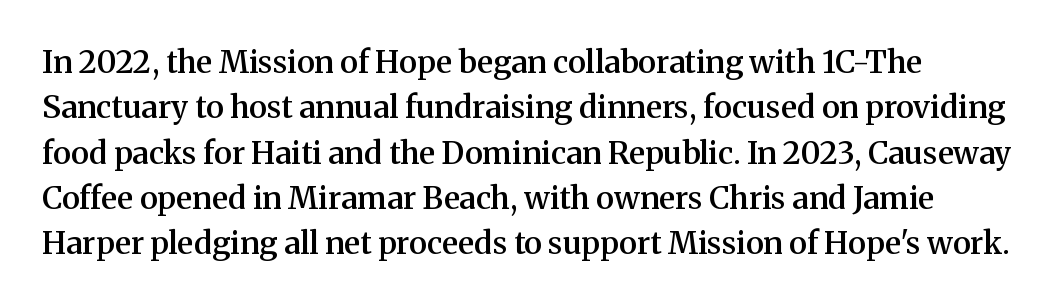
A fair bit of extra ink — the face is semibold, not bold. Clear beneath every line of the passage. The tracking reads as untouched default to a designer's eye. Does the leading feel generous? No, just average. To sum up the face: it has serifs.
